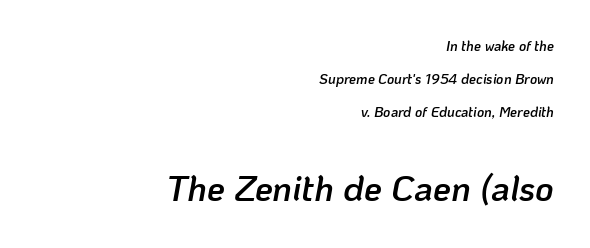
{"italic": "yes", "lean": "right", "slant_degrees": 10, "bold": "semi", "weight": "semibold", "width": "normal", "stroke_contrast": "low", "x_height": "medium", "monospaced": "no", "underline": "no", "align": "right", "line_spacing": "loose", "line_spacing_ratio": 2.34, "letter_spacing": "normal", "letter_spacing_em": 0.0, "larger_block": "second", "size_ratio": 2.57, "glyph_px": 36}
